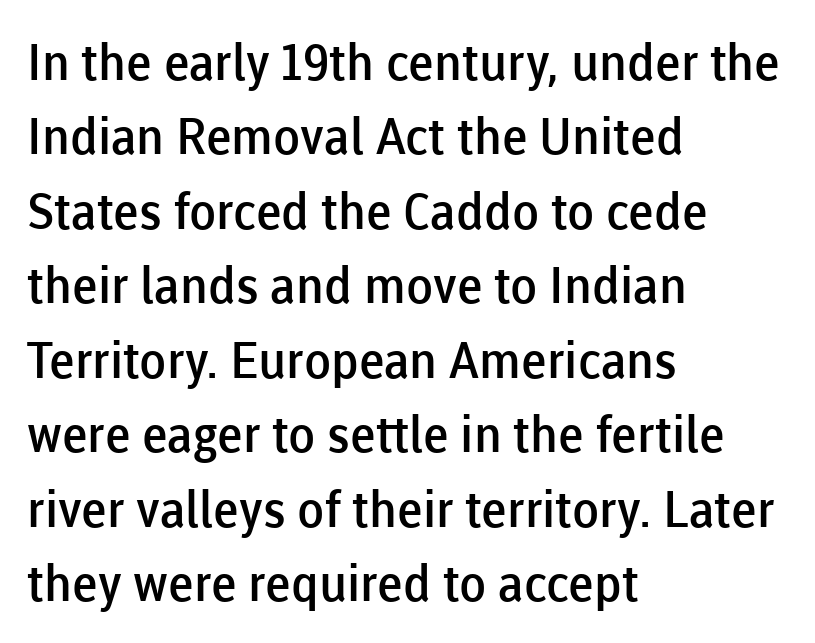
The image shows 50 px semibold sans-serif type, upright; set left-aligned, normal line spacing (1.49x), normal letter spacing, not underlined; low stroke contrast and a medium x-height.
